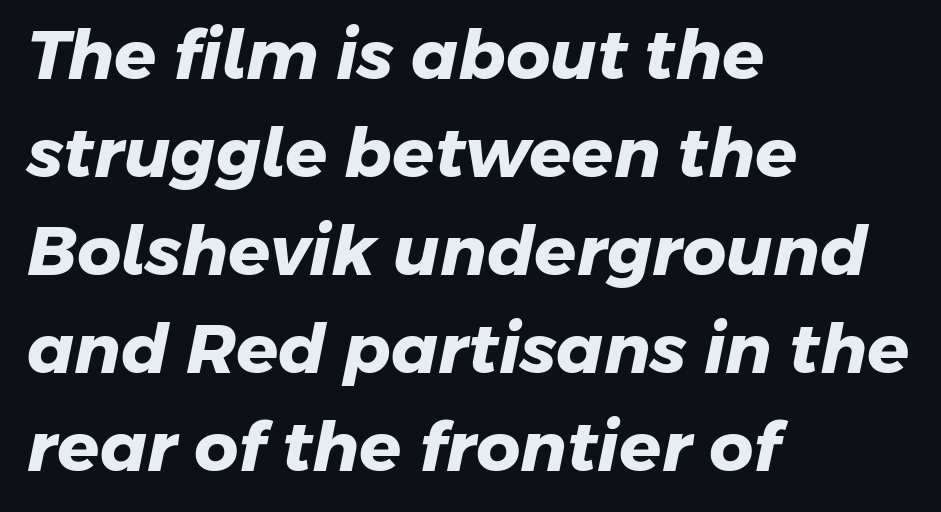
The image shows 69 px heavy sans-serif type; set left-aligned, normal line spacing (1.42x), normal letter spacing, not underlined; low stroke contrast and a medium x-height.
